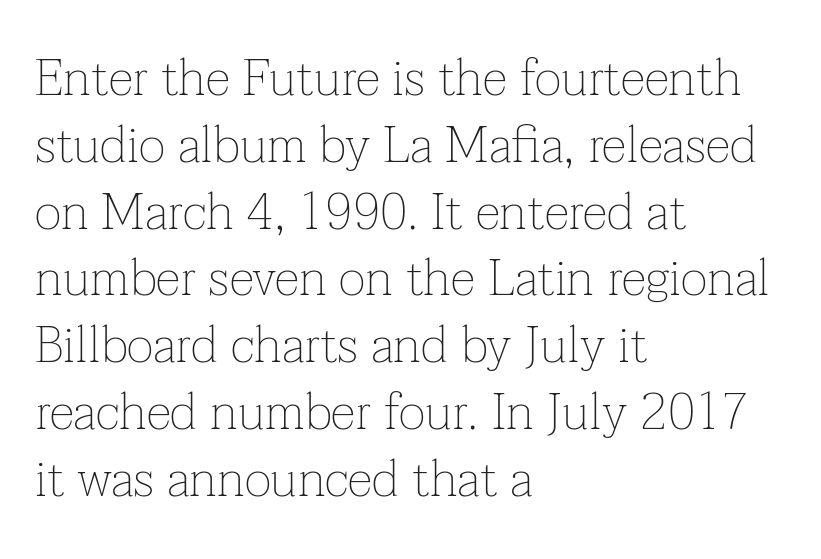
The image shows 51 px thin serif type, upright; set left-aligned, normal line spacing (1.31x), normal letter spacing, not underlined; low stroke contrast and a medium x-height.
